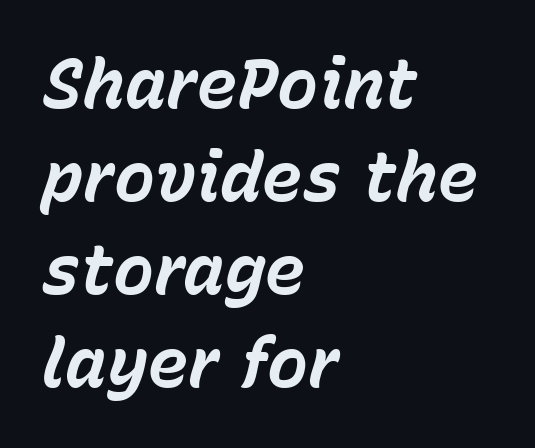
{"italic": "yes", "lean": "right", "slant_degrees": 15, "bold": "yes", "weight": "bold", "width": "normal", "stroke_contrast": "low", "x_height": "medium", "monospaced": "no", "underline": "no", "align": "left", "line_spacing": "normal", "line_spacing_ratio": 1.35, "letter_spacing": "normal", "letter_spacing_em": 0.0, "glyph_px": 69}
